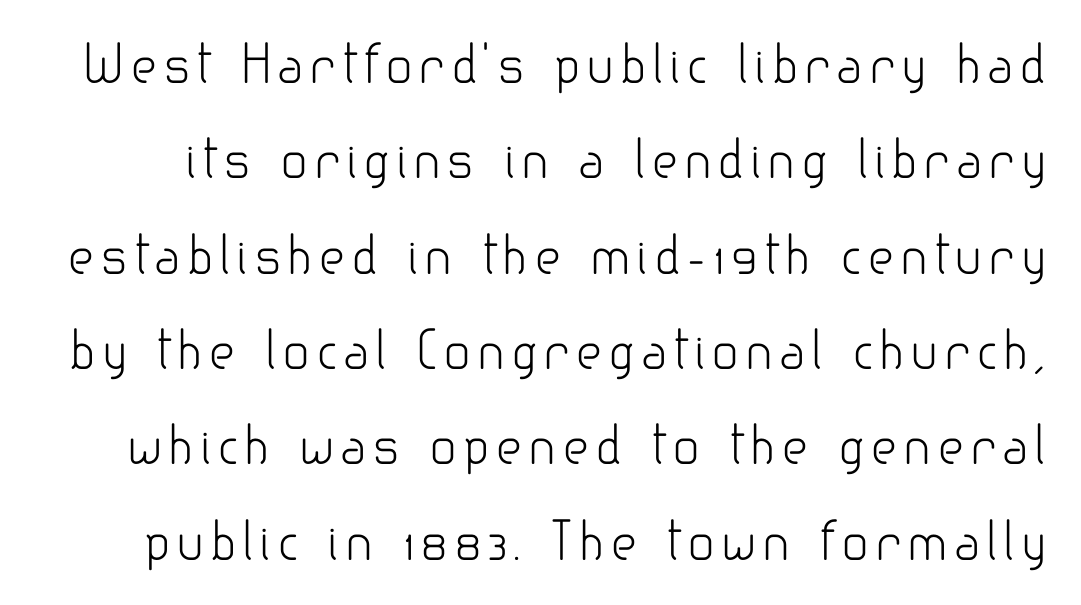
Letters have the restrained weight of plain body copy at most. Any mark beneath the type? The region is blank. The typography opts for an upright posture over an oblique one. Spacing verdict: proportional, widths tailored to each character. A sans-serif font was chosen for this passage.
